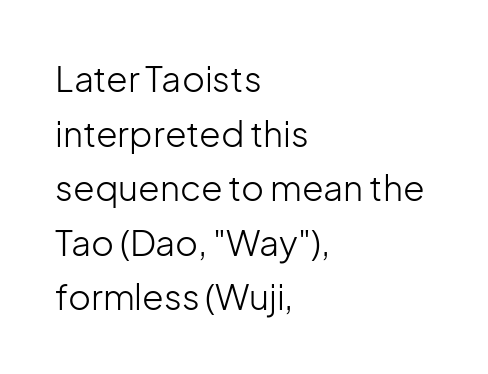
The image shows 35 px light sans-serif type, upright; set left-aligned, normal line spacing (1.56x), normal letter spacing, not underlined; low stroke contrast and a medium x-height.
